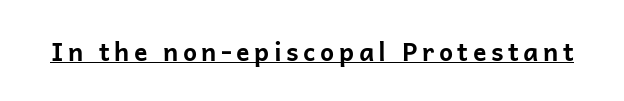
Notice how a bar underscores the lettering throughout. The axis of the letterforms is exactly vertical. Caption: bold face, heavy strokes.
